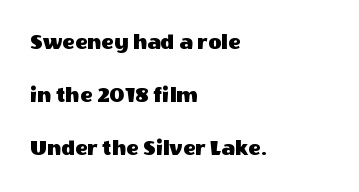
The image shows 23 px text type, upright; set left-aligned, loose line spacing (2.31x), normal letter spacing, not underlined.
